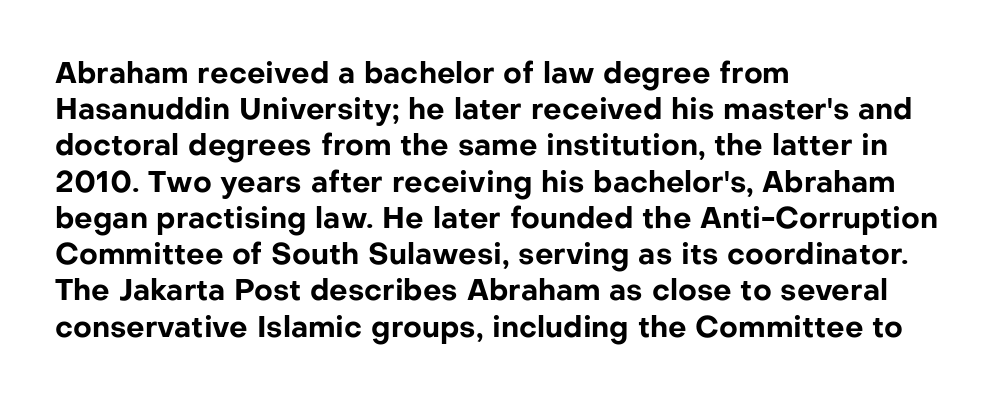
Q: Is the text bold? A: Yes.
Q: Is the text italic (slanted)? A: No, it is upright.
Q: Is the typeface a serif or a sans-serif typeface? A: Sans-serif.
Q: Is the text underlined? A: No.
Q: How is the paragraph aligned? A: Left-aligned.
Q: Is the spacing between letters normal or unusually wide? A: Normal.
Q: Is the spacing between lines tight, normal or loose? A: Normal.
Q: Width (condensed, normal, or wide)? A: Normal.
Q: Stroke contrast? A: Low.
Q: x-height? A: Medium.
Q: Monospaced? A: No.
